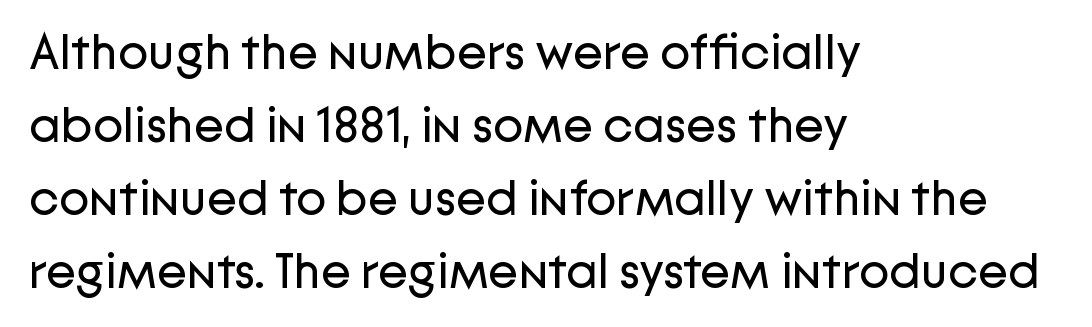
The lettering holds an erect, upright posture throughout. The rag falls on the right side of this text block. Does the type have serifs? No, each stem ends abruptly. Think of a printed novel: that variable character pitch is what you see here. Unbolded letterforms with no extra heft. Clear beneath every line of the passage.
